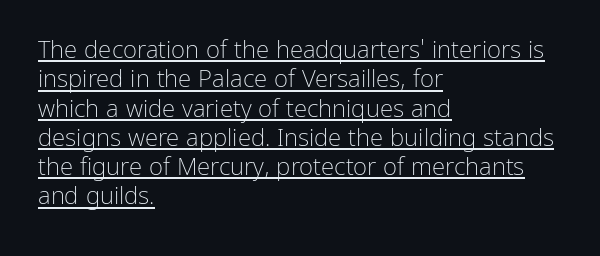
Weight: in the light-to-regular range. The letters sit at their default tracking, neither squeezed nor spread. The face used here appears with an underline applied. Posture: vertical.
